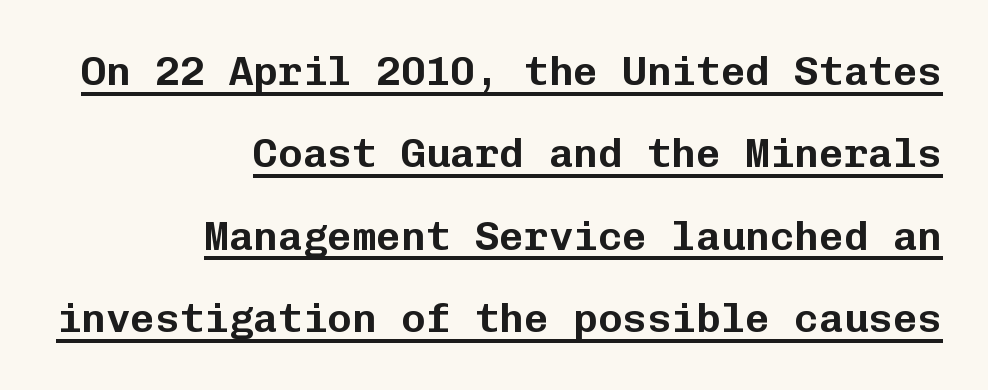
The image shows 41 px sans-serif type, upright, monospaced; set right-aligned, loose line spacing (2.01x), normal letter spacing, underlined; low stroke contrast and a medium x-height.
